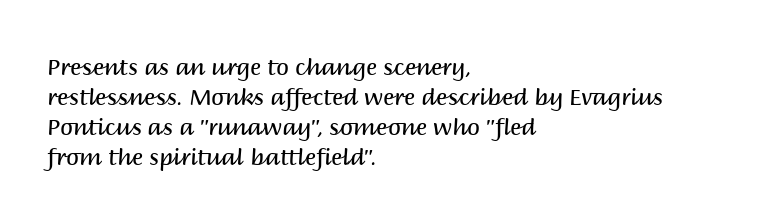
The lines are quadded left. The font sits on the lighter half of the weight spectrum, regular included. Tracking here is standard; glyphs follow each other at the usual distance. Rule under the text: the space is simply empty.
